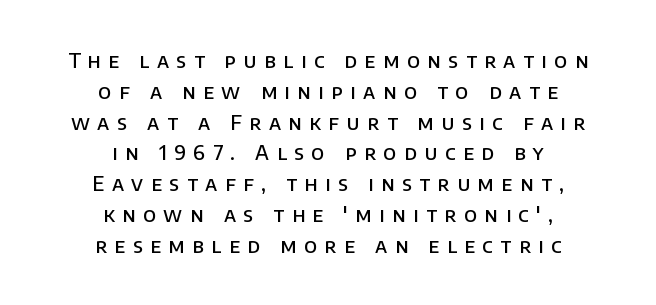
Any mark beneath the type? The region is blank. These lines are centered, leaving both edges ragged. Spacing between characters has been opened up far beyond the box default. As a designer I'd log this as weight 600, semibold. In terms of posture, this sample is upright. How would I describe the line gaps? Plain and ordinary.
